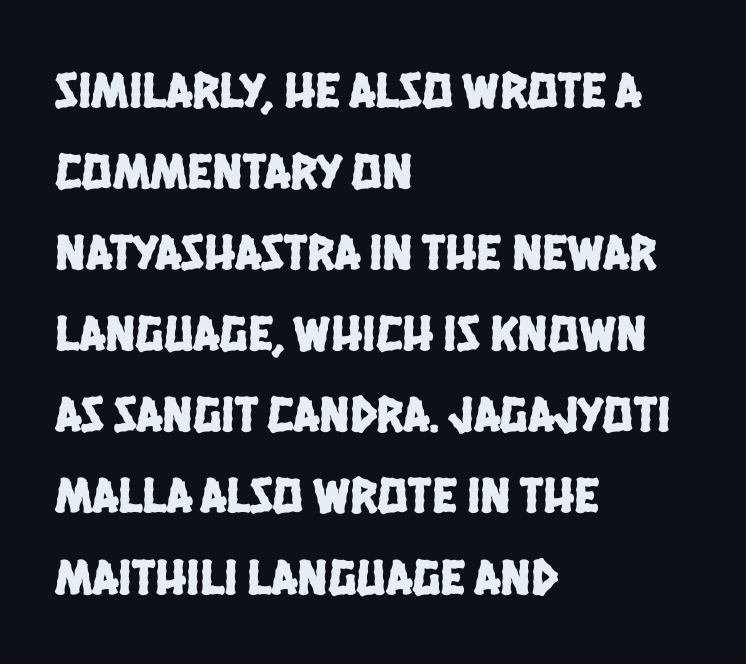
The image shows 51 px condensed sans-serif type; set left-aligned, normal line spacing (1.59x), normal letter spacing, not underlined; low stroke contrast and a large x-height.
